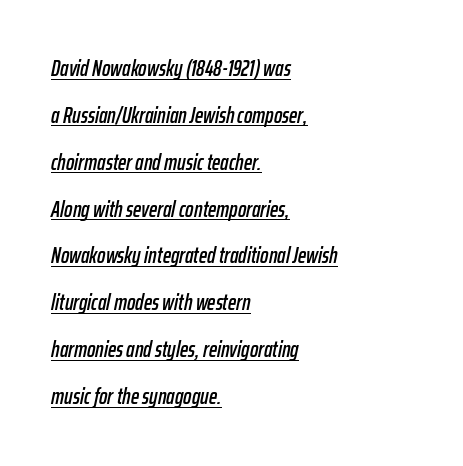
{"italic": "yes", "lean": "right", "slant_degrees": 12, "underline": "yes", "align": "left", "line_spacing": "loose", "line_spacing_ratio": 2.13, "letter_spacing": "normal", "letter_spacing_em": 0.0, "glyph_px": 22}
